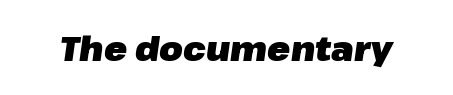
Q: Is the text bold? A: Yes.
Q: Is the text italic (slanted)? A: Yes, it leans right by about 8 degrees.
Q: Is the text underlined? A: No.
Q: Is the spacing between letters normal or unusually wide? A: Normal.
Q: Width (condensed, normal, or wide)? A: Normal.
Q: Stroke contrast? A: Low.
Q: x-height? A: Medium.
Q: Monospaced? A: No.
